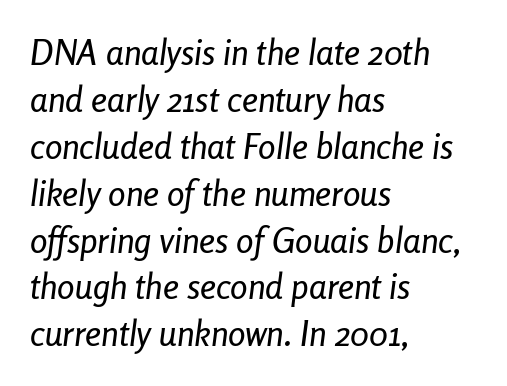
Q: Is the text italic (slanted)? A: Yes, it leans right by about 8 degrees.
Q: Is the text underlined? A: No.
Q: How is the paragraph aligned? A: Left-aligned.
Q: Is the spacing between letters normal or unusually wide? A: Normal.
Q: Is the spacing between lines tight, normal or loose? A: Normal.
Q: Width (condensed, normal, or wide)? A: Condensed.
Q: Stroke contrast? A: Low.
Q: x-height? A: Medium.
Q: Monospaced? A: No.
